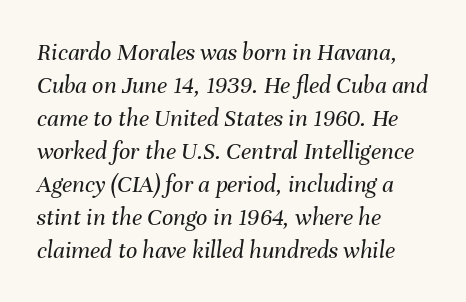
The image shows 25 px text type, italic (leaning right); set left-aligned, normal line spacing (1.32x), normal letter spacing, not underlined.
